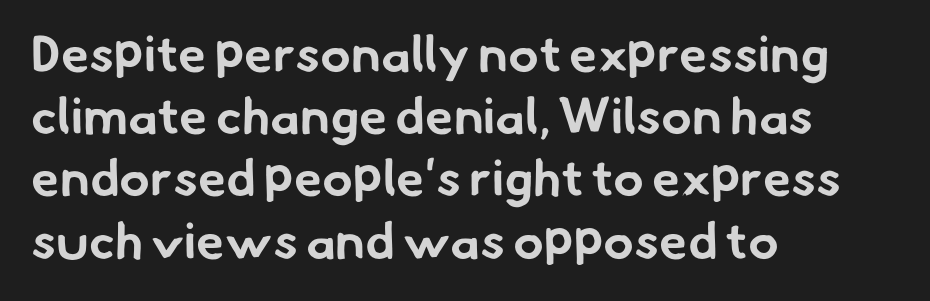
{"serif": "no", "bold": "yes", "weight": "bold", "width": "normal", "stroke_contrast": "low", "x_height": "small", "monospaced": "no", "underline": "no", "align": "left", "line_spacing_ratio": 1.22, "letter_spacing": "normal", "letter_spacing_em": 0.0, "glyph_px": 51}
